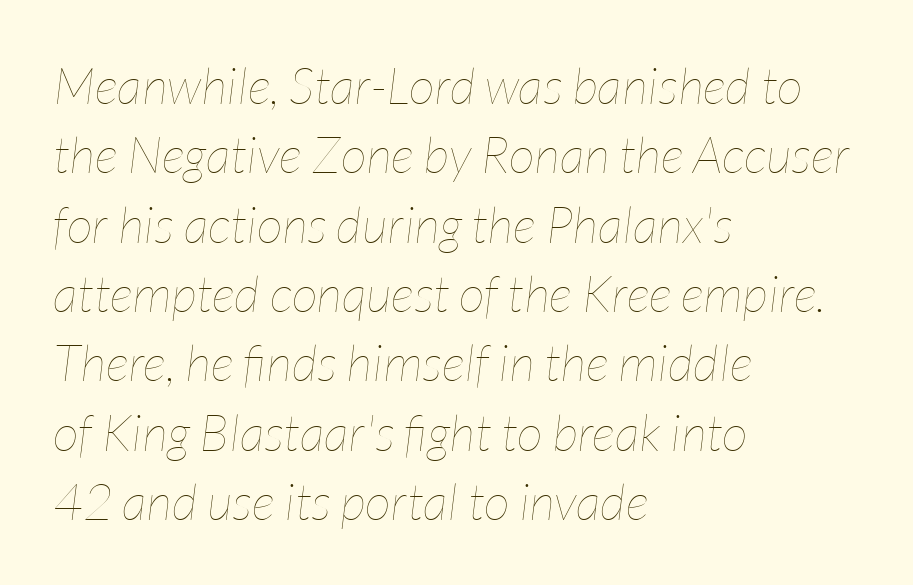
Q: Is the text bold? A: No.
Q: Is the text italic (slanted)? A: Yes, it leans right by about 7 degrees.
Q: Is the text underlined? A: No.
Q: How is the paragraph aligned? A: Left-aligned.
Q: Is the spacing between letters normal or unusually wide? A: Normal.
Q: Is the spacing between lines tight, normal or loose? A: Normal.
Q: Width (condensed, normal, or wide)? A: Condensed.
Q: Stroke contrast? A: Low.
Q: x-height? A: Medium.
Q: Monospaced? A: No.
